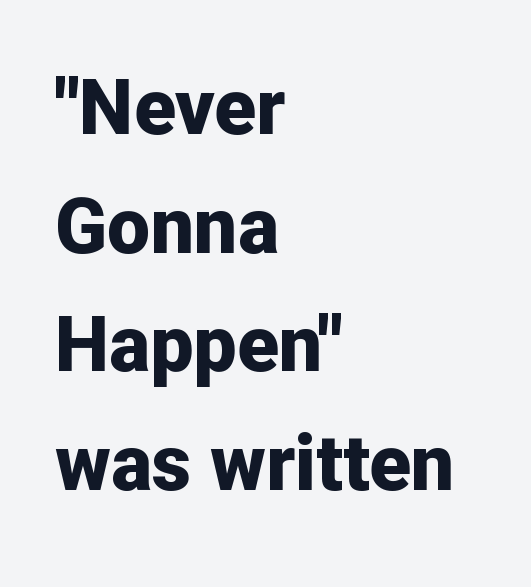
The image shows 77 px bold sans-serif type, upright; set left-aligned, normal line spacing (1.54x), normal letter spacing, not underlined; low stroke contrast and a medium x-height.
